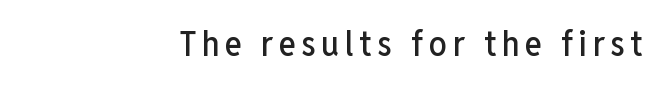
{"serif": "no", "italic": "no", "width": "condensed", "stroke_contrast": "low", "x_height": "medium", "monospaced": "no", "underline": "no", "align": "right", "glyph_px": 36}
